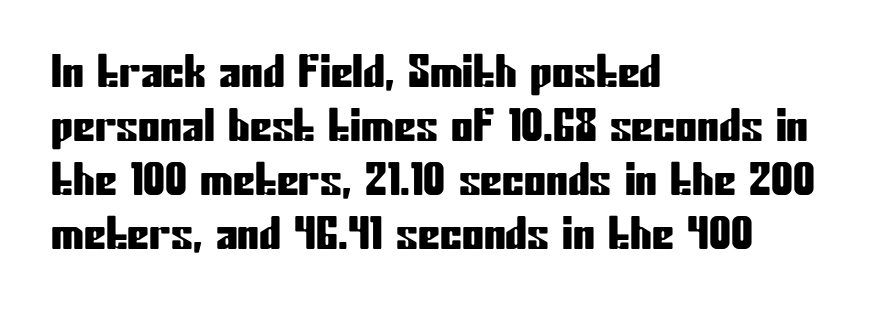
{"serif": "no", "italic": "no", "width": "condensed", "stroke_contrast": "low", "x_height": "medium", "monospaced": "no", "underline": "no", "align": "left", "line_spacing_ratio": 1.23, "letter_spacing": "normal", "letter_spacing_em": 0.0, "glyph_px": 44}
